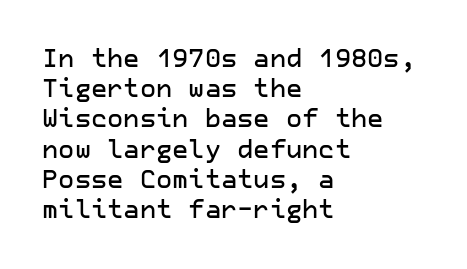
Q: Is the text italic (slanted)? A: No, it is upright.
Q: Is the text underlined? A: No.
Q: How is the paragraph aligned? A: Left-aligned.
Q: Is the spacing between letters normal or unusually wide? A: Normal.
